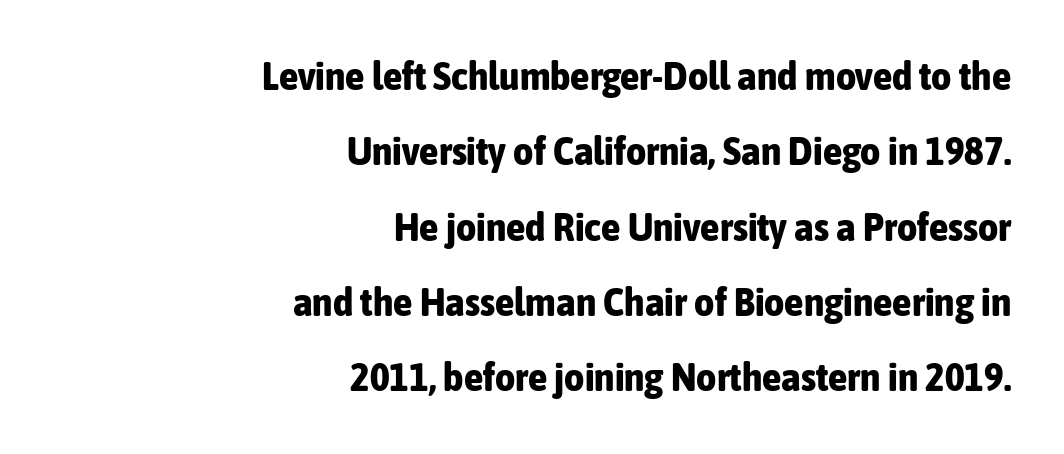
The image shows 39 px bold, condensed sans-serif type, upright; set right-aligned, loose line spacing (1.93x), normal letter spacing, not underlined; low stroke contrast and a medium x-height.
